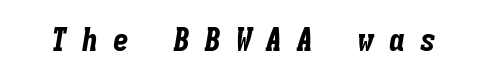
The image shows 32 px bold, condensed type, italic (leaning right), monospaced; set unusually wide letter spacing (+0.46 em), not underlined; low stroke contrast and a medium x-height.
